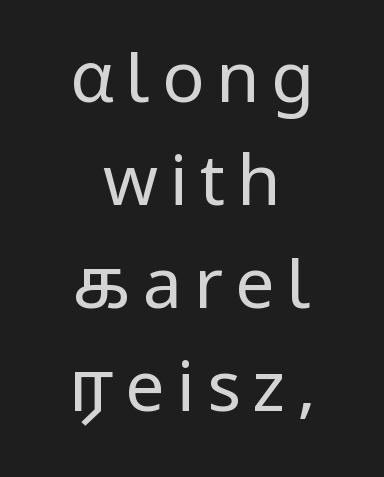
{"serif": "no", "italic": "no", "bold": "no", "weight": "regular", "width": "normal", "stroke_contrast": "low", "x_height": "medium", "monospaced": "no", "underline": "no", "align": "center", "line_spacing": "normal", "line_spacing_ratio": 1.47, "glyph_px": 70}
